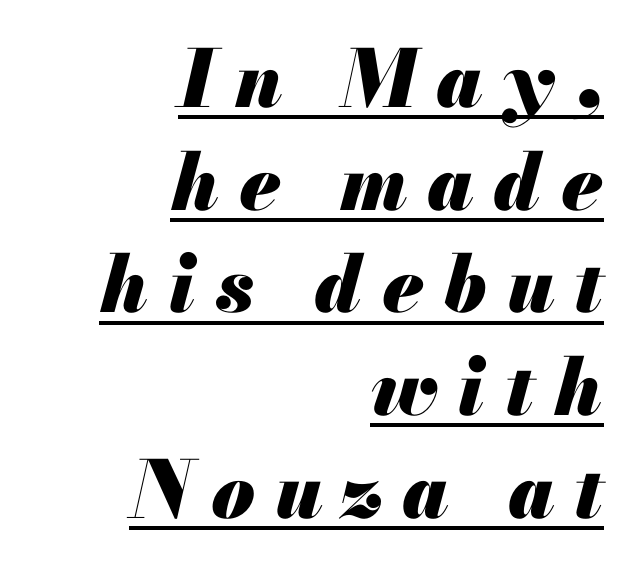
{"italic": "yes", "lean": "right", "slant_degrees": 13, "bold": "yes", "weight": "heavy", "width": "normal", "stroke_contrast": "medium", "x_height": "small", "monospaced": "no", "underline": "yes", "align": "right", "line_spacing": "normal", "line_spacing_ratio": 1.3, "letter_spacing": "wide", "letter_spacing_em": 0.25, "glyph_px": 79}
